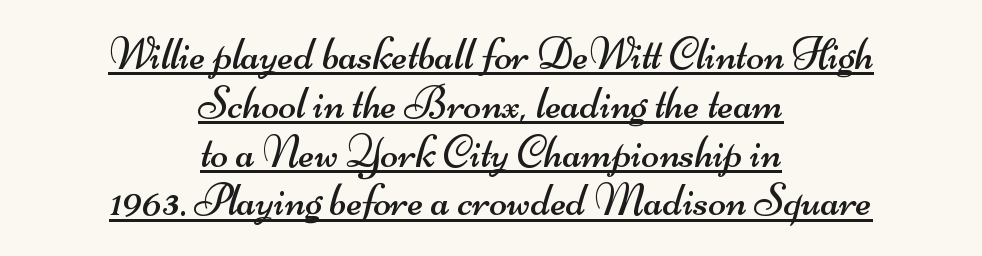
The whitespace from short lines is split evenly between both sides. A typesetter would call this proportional, since set widths differ per character. The font family rendered here belongs to the sans-serif group. The letters look calm and open, with moderate or lighter stems.
